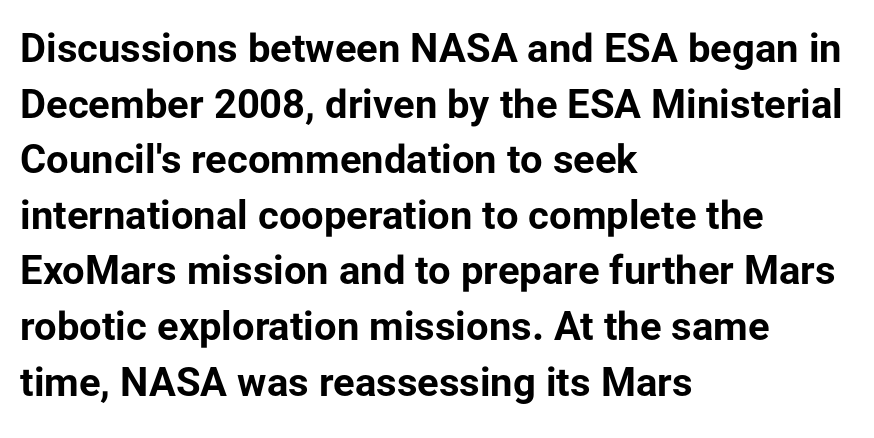
{"serif": "no", "italic": "no", "bold": "yes", "weight": "bold", "width": "normal", "stroke_contrast": "low", "x_height": "medium", "monospaced": "no", "underline": "no", "align": "left", "line_spacing": "normal", "line_spacing_ratio": 1.39, "letter_spacing": "normal", "letter_spacing_em": 0.0, "glyph_px": 40}
